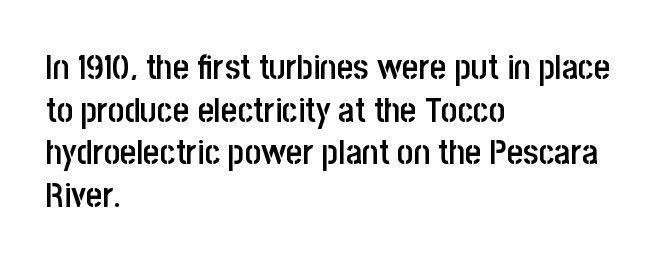
{"serif": "no", "italic": "no", "bold": "semi", "weight": "semibold", "width": "condensed", "stroke_contrast": "low", "x_height": "large", "monospaced": "no", "underline": "no", "align": "left", "line_spacing_ratio": 1.22, "letter_spacing": "normal", "letter_spacing_em": 0.0, "glyph_px": 35}
